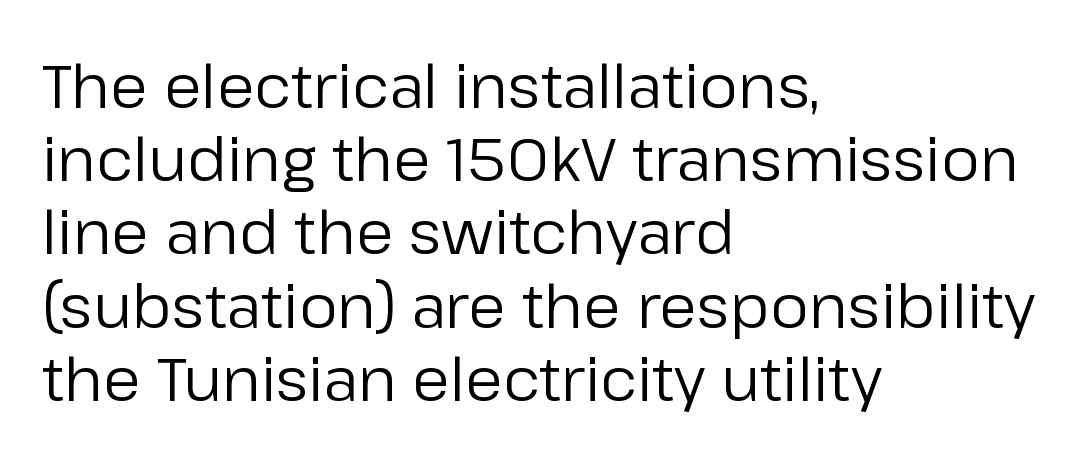
The image shows 61 px regular-weight sans-serif type, upright; set left-aligned, line spacing 1.2x, normal letter spacing, not underlined; low stroke contrast and a medium x-height.
